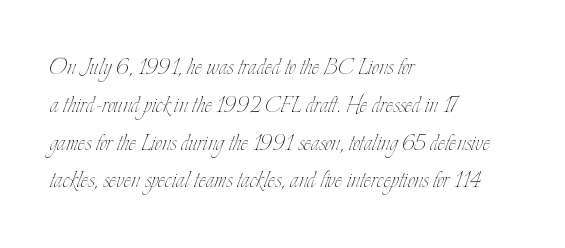
{"bold": "no", "weight": "thin", "width": "condensed", "stroke_contrast": "low", "x_height": "small", "monospaced": "no", "underline": "no", "align": "left", "line_spacing": "normal", "line_spacing_ratio": 1.35, "letter_spacing": "normal", "letter_spacing_em": 0.0, "glyph_px": 28}
